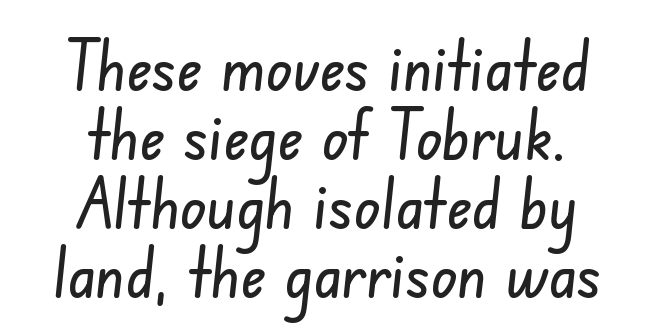
The image shows 69 px condensed sans-serif type; set centered, tight line spacing (1.0x), normal letter spacing, not underlined; low stroke contrast and a small x-height.
